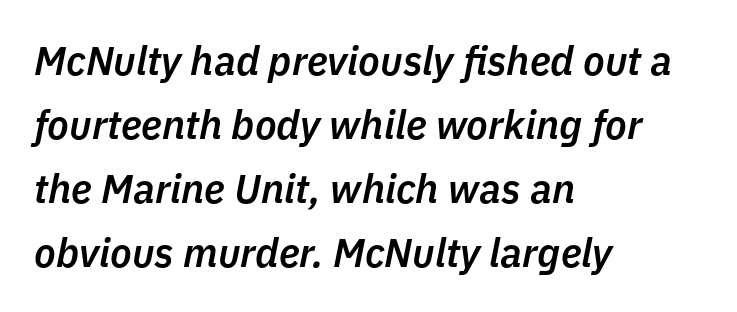
{"italic": "yes", "lean": "right", "slant_degrees": 11, "bold": "semi", "weight": "semibold", "width": "normal", "stroke_contrast": "low", "x_height": "medium", "monospaced": "no", "underline": "no", "align": "left", "line_spacing": "normal", "line_spacing_ratio": 1.6, "letter_spacing": "normal", "letter_spacing_em": 0.0, "glyph_px": 40}
